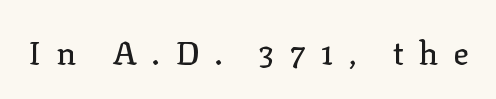
{"serif": "yes", "italic": "no", "width": "normal", "stroke_contrast": "low", "x_height": "medium", "monospaced": "no", "underline": "no", "letter_spacing": "wide", "letter_spacing_em": 0.47, "glyph_px": 32}
